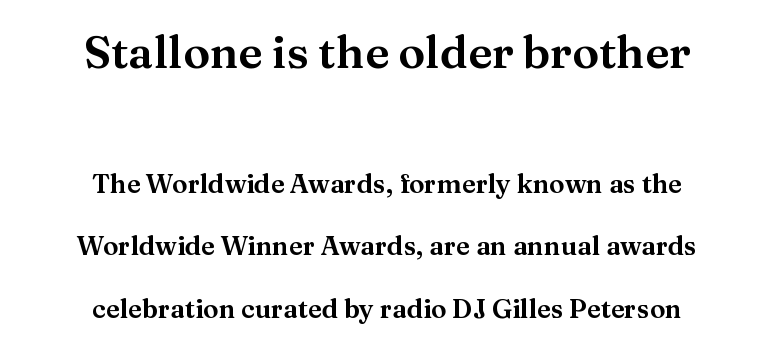
Q: Is the text italic (slanted)? A: No, it is upright.
Q: Is the typeface a serif or a sans-serif typeface? A: Serif.
Q: Is the text underlined? A: No.
Q: How is the paragraph aligned? A: Centered.
Q: Is the spacing between letters normal or unusually wide? A: Normal.
Q: Is the spacing between lines tight, normal or loose? A: Loose.
Q: Which block of text is set in a larger size, the first (top) or the second (bottom)? A: The first (top) one.
Q: Width (condensed, normal, or wide)? A: Normal.
Q: Stroke contrast? A: Medium.
Q: x-height? A: Medium.
Q: Monospaced? A: No.
